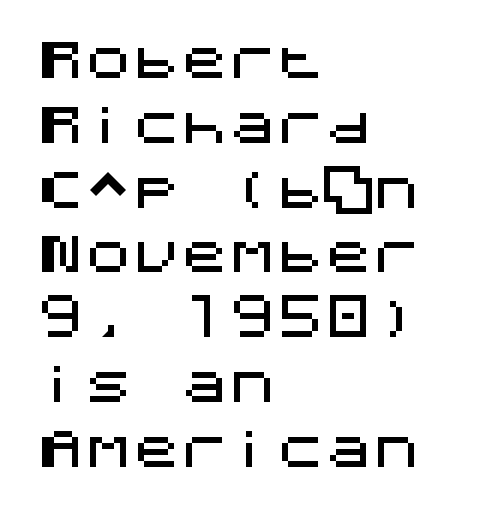
{"serif": "no", "italic": "no", "width": "normal", "stroke_contrast": "medium", "x_height": "large", "underline": "no", "align": "left", "line_spacing": "normal", "line_spacing_ratio": 1.35, "letter_spacing": "normal", "letter_spacing_em": 0.0, "glyph_px": 48}
